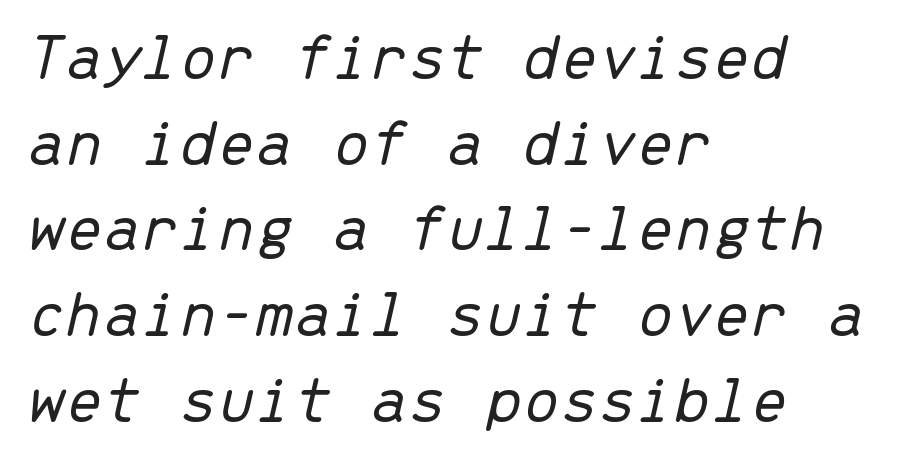
{"italic": "yes", "lean": "right", "slant_degrees": 13, "bold": "no", "weight": "light", "width": "normal", "stroke_contrast": "low", "x_height": "medium", "monospaced": "yes", "underline": "no", "align": "left", "line_spacing": "normal", "line_spacing_ratio": 1.26, "letter_spacing": "normal", "letter_spacing_em": 0.0, "glyph_px": 68}
